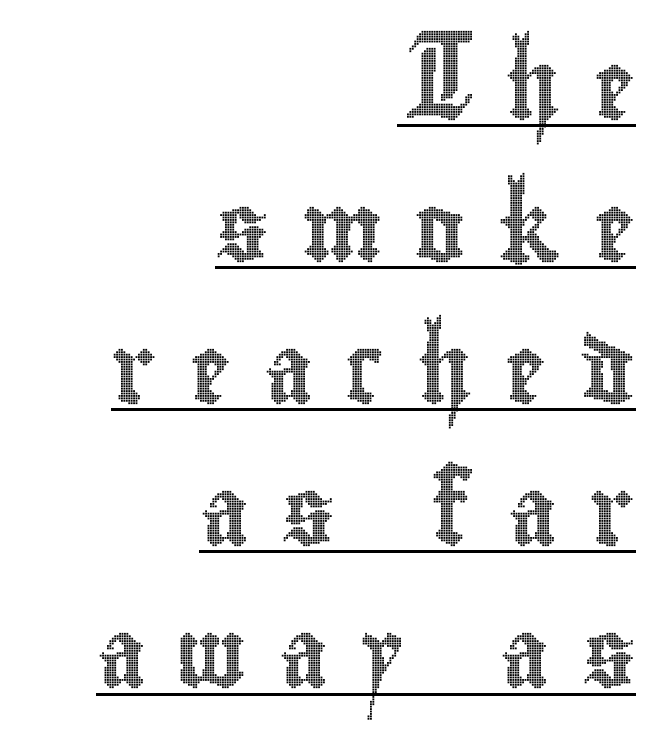
Q: Is the text italic (slanted)? A: No, it is upright.
Q: Is the text underlined? A: Yes.
Q: How is the paragraph aligned? A: Right-aligned.
Q: Is the spacing between letters normal or unusually wide? A: Unusually wide.
Q: Is the spacing between lines tight, normal or loose? A: Loose.
Q: Width (condensed, normal, or wide)? A: Condensed.
Q: x-height? A: Small.
Q: Monospaced? A: No.
